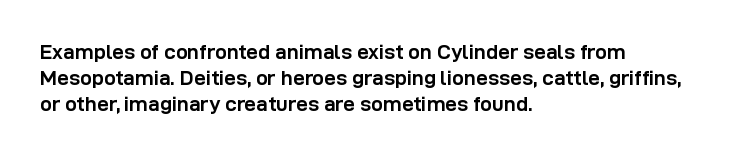
The letters stand upright; this is a roman face. Every row of glyphs begins at an identical x-position on the left. Between one letter and the next there's only the usual sliver of space. Caption: bold face, heavy strokes.
